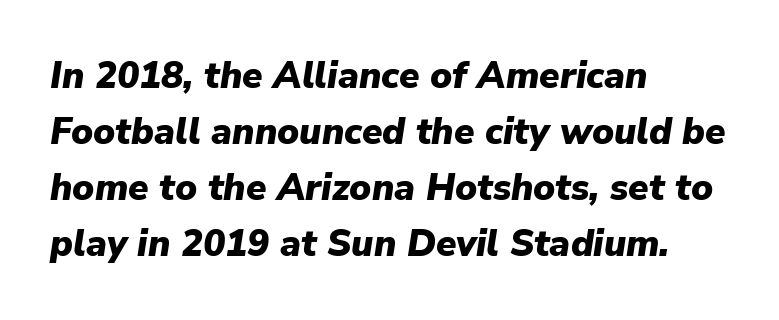
The image shows 37 px heavy type, italic (leaning right); set left-aligned, normal line spacing (1.51x), normal letter spacing, not underlined; low stroke contrast and a medium x-height.
